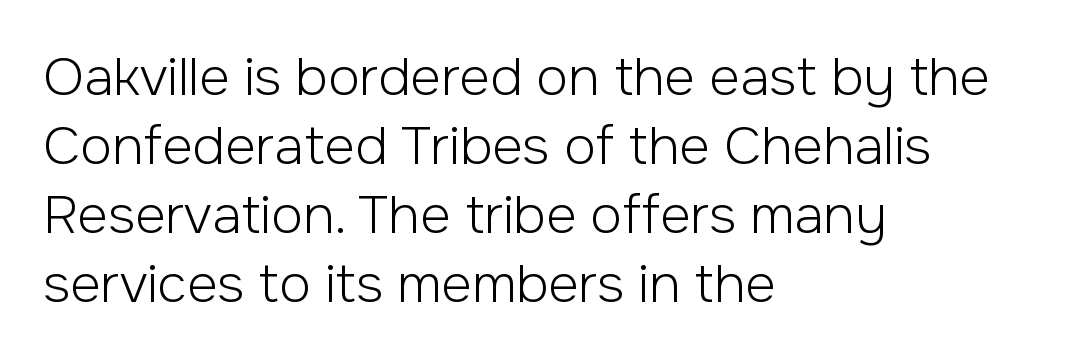
The typesetting does not lean heavy: it is not bold. Tall strokes in this sample are plumb rather than angled. Vertically, the passage feels balanced, rows spaced as you'd expect. The designer went with a sans here, leaving each stem footless. Nothing unusual about the tracking: characters are spaced as the font intends. The letters advance in unequal steps, a hallmark of proportional type.
